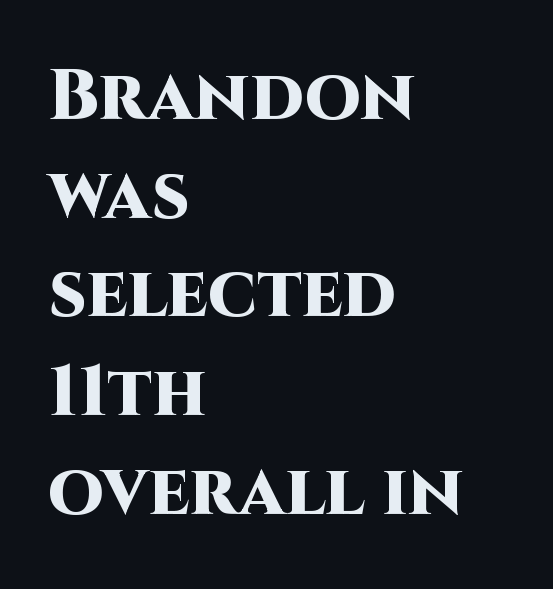
The image shows 72 px heavy sans-serif type, upright; set left-aligned, normal line spacing (1.37x), normal letter spacing, not underlined; high stroke contrast and a large x-height.
